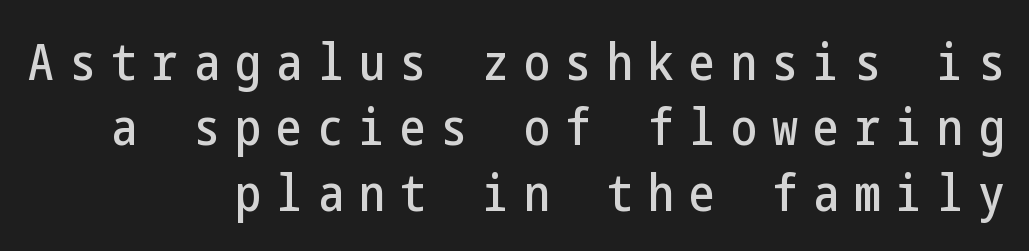
The image shows 51 px condensed sans-serif type, upright; set right-aligned, normal line spacing (1.28x), unusually wide letter spacing (+0.31 em), not underlined; low stroke contrast and a medium x-height.
